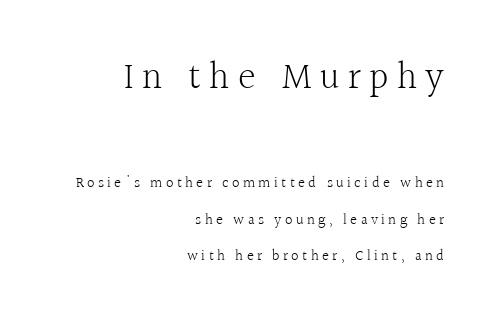
The image shows 38 px light serif type, upright; set right-aligned, loose line spacing (2.44x), unusually wide letter spacing (+0.22 em), not underlined; the first (top) block is 2.53x larger; a medium x-height.
